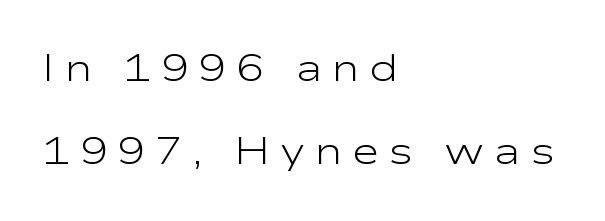
{"serif": "no", "italic": "no", "bold": "no", "weight": "light", "width": "wide", "stroke_contrast": "low", "x_height": "medium", "monospaced": "no", "underline": "no", "align": "left", "line_spacing": "loose", "line_spacing_ratio": 2.19, "letter_spacing": "wide", "letter_spacing_em": 0.24, "glyph_px": 38}
